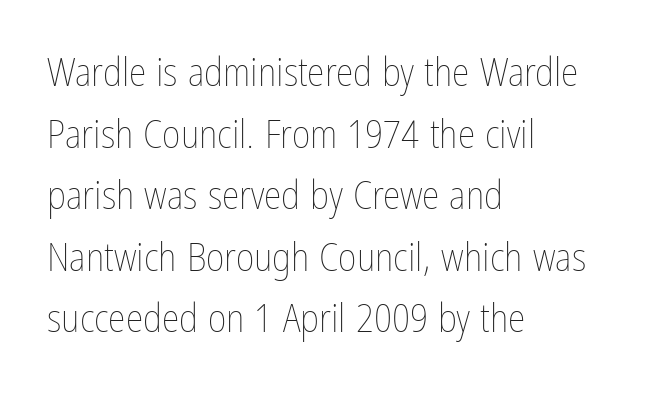
The image shows 40 px thin, condensed type, upright; set left-aligned, normal line spacing (1.54x), normal letter spacing, not underlined; low stroke contrast and a medium x-height.
